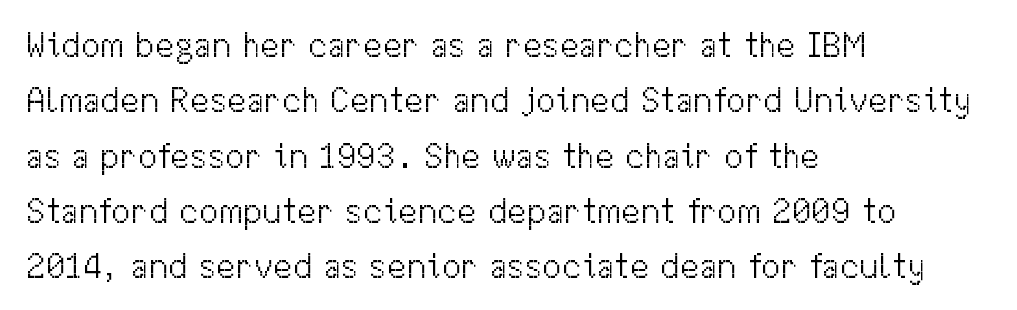
The image shows 35 px light sans-serif type, upright; set left-aligned, normal line spacing (1.58x), normal letter spacing, not underlined; medium stroke contrast and a medium x-height.
